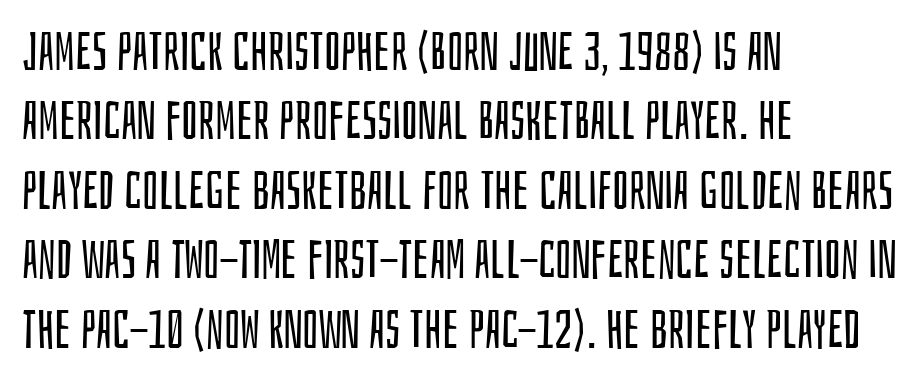
The image shows 53 px regular-weight, condensed sans-serif type, upright; set left-aligned, normal line spacing (1.31x), normal letter spacing, not underlined; low stroke contrast and a large x-height.
